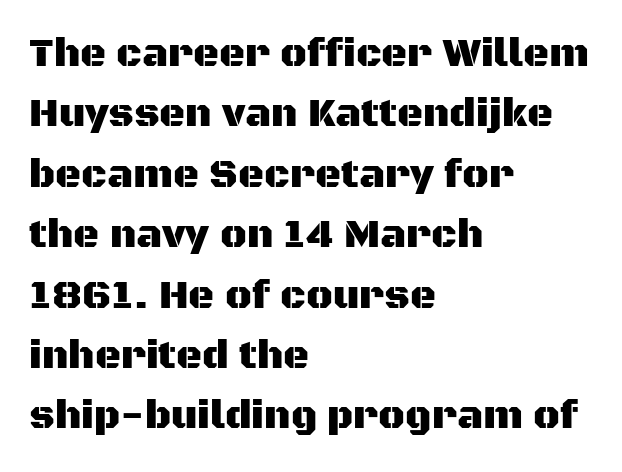
Quick note: underline off. Horizontally, the lines are justified to the leading edge only. The typeface chosen for these lines omits serifs. In terms of letterspacing, this is plain default setting. A typesetter would mark this as roman, not italic. The vertical gap from one line to the next is medium.
